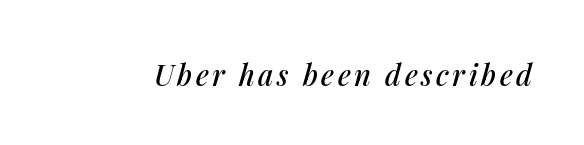
{"italic": "yes", "lean": "right", "slant_degrees": 14, "width": "normal", "stroke_contrast": "medium", "x_height": "medium", "monospaced": "no", "underline": "no", "glyph_px": 29}
